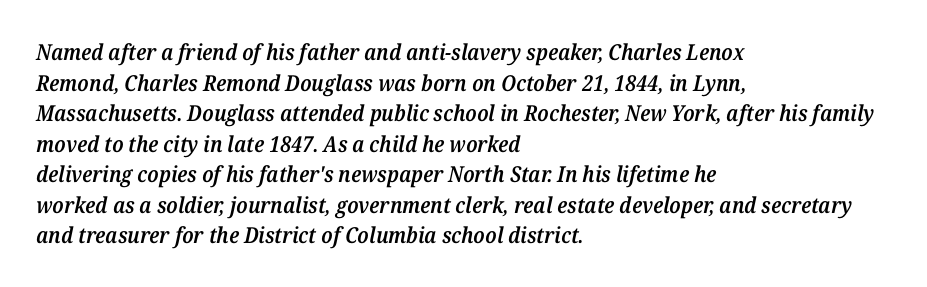
{"italic": "yes", "lean": "right", "slant_degrees": 12, "bold": "semi", "underline": "no", "align": "left", "line_spacing": "normal", "line_spacing_ratio": 1.39, "letter_spacing": "normal", "letter_spacing_em": 0.0, "glyph_px": 22}
